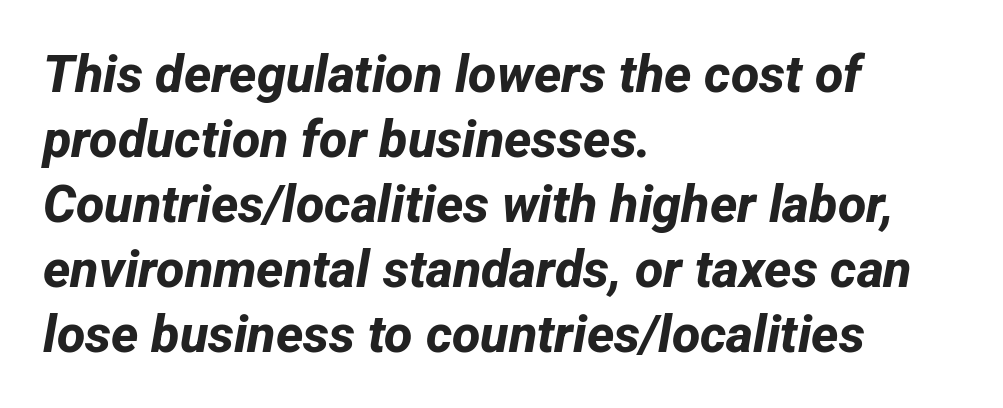
Q: Is the text bold? A: Yes.
Q: Is the typeface a serif or a sans-serif typeface? A: Sans-serif.
Q: Is the text underlined? A: No.
Q: How is the paragraph aligned? A: Left-aligned.
Q: Is the spacing between letters normal or unusually wide? A: Normal.
Q: Is the spacing between lines tight, normal or loose? A: Normal.
Q: Width (condensed, normal, or wide)? A: Normal.
Q: Stroke contrast? A: Low.
Q: x-height? A: Medium.
Q: Monospaced? A: No.
